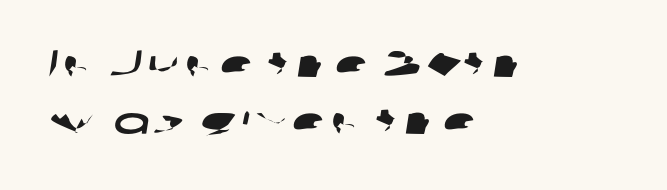
The image shows 38 px wide sans-serif type; set left-aligned, normal line spacing (1.49x), not underlined; low stroke contrast and a medium x-height.
